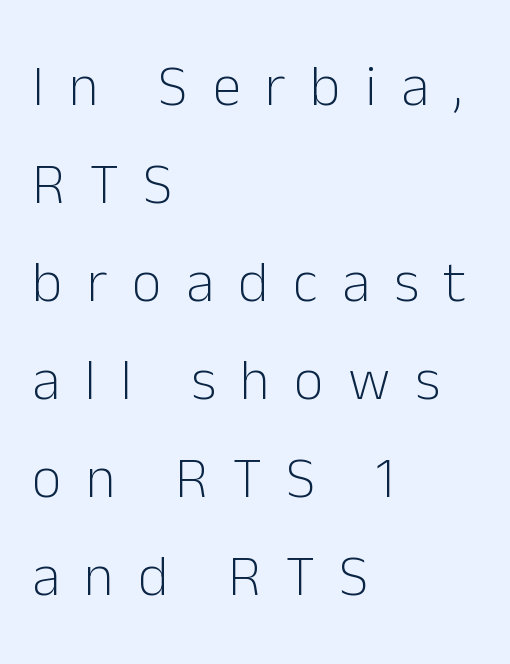
The image shows 58 px light sans-serif type, upright; set left-aligned, normal line spacing (1.69x), unusually wide letter spacing (+0.42 em), not underlined; low stroke contrast and a medium x-height.
